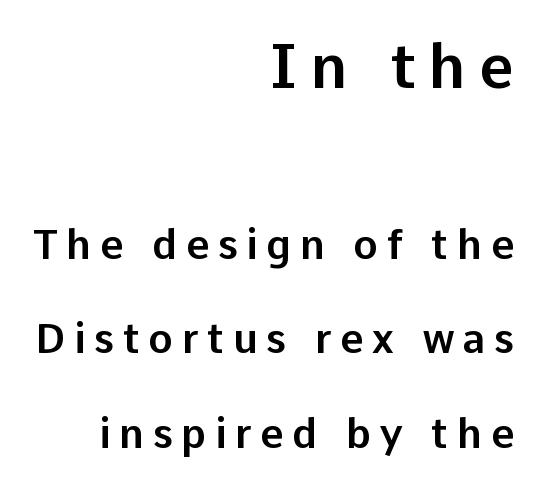
{"serif": "no", "italic": "no", "width": "normal", "stroke_contrast": "low", "x_height": "medium", "monospaced": "no", "underline": "no", "align": "right", "line_spacing": "loose", "line_spacing_ratio": 2.31, "letter_spacing": "wide", "letter_spacing_em": 0.21, "larger_block": "first", "size_ratio": 1.49, "glyph_px": 61}
